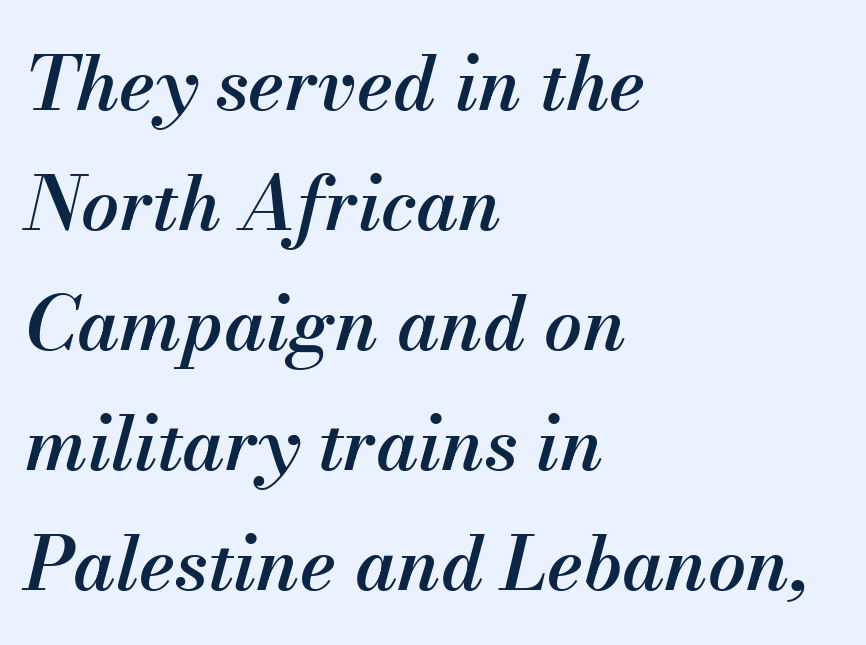
Q: Is the text bold? A: Semi-bold.
Q: Is the text italic (slanted)? A: Yes, it leans right by about 13 degrees.
Q: Is the text underlined? A: No.
Q: How is the paragraph aligned? A: Left-aligned.
Q: Is the spacing between letters normal or unusually wide? A: Normal.
Q: Is the spacing between lines tight, normal or loose? A: Normal.
Q: Width (condensed, normal, or wide)? A: Normal.
Q: Stroke contrast? A: Medium.
Q: x-height? A: Small.
Q: Monospaced? A: No.
